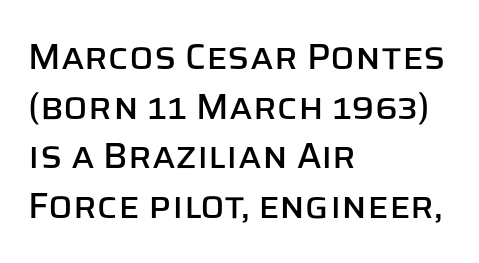
Q: Is the text italic (slanted)? A: No, it is upright.
Q: Is the typeface a serif or a sans-serif typeface? A: Sans-serif.
Q: Is the text underlined? A: No.
Q: How is the paragraph aligned? A: Left-aligned.
Q: Is the spacing between letters normal or unusually wide? A: Normal.
Q: Is the spacing between lines tight, normal or loose? A: Normal.
Q: Width (condensed, normal, or wide)? A: Normal.
Q: Stroke contrast? A: Low.
Q: x-height? A: Large.
Q: Monospaced? A: No.
